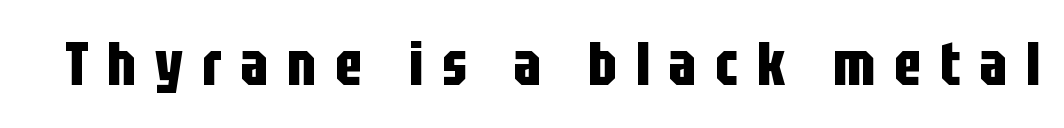
{"serif": "no", "italic": "no", "bold": "yes", "weight": "bold", "width": "condensed", "stroke_contrast": "low", "x_height": "large", "monospaced": "no", "underline": "no", "letter_spacing": "wide", "letter_spacing_em": 0.31, "glyph_px": 61}
